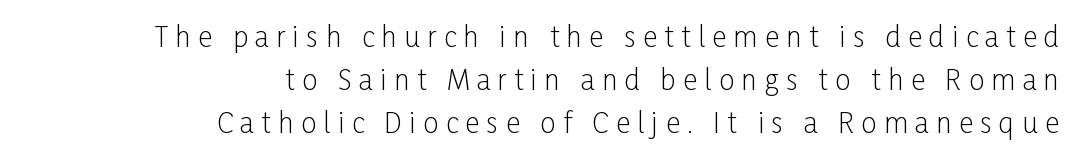
{"serif": "no", "italic": "no", "bold": "no", "weight": "light", "width": "condensed", "stroke_contrast": "low", "x_height": "medium", "monospaced": "no", "underline": "no", "align": "right", "line_spacing": "normal", "line_spacing_ratio": 1.54, "letter_spacing": "wide", "letter_spacing_em": 0.26, "glyph_px": 28}
